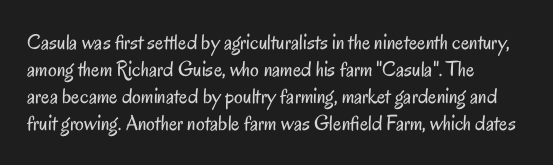
The image shows 22 px text type, upright; set left-aligned, line spacing 1.22x, normal letter spacing, not underlined.
